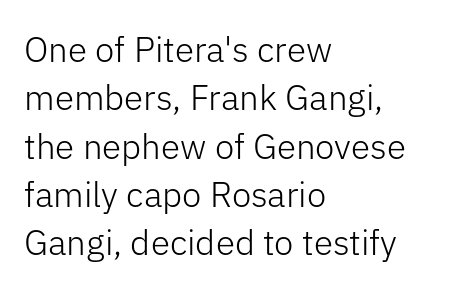
It's the straight-up-and-down kind of type. This sample has the flowing, uneven cadence of proportional lettering. The weight would be labelled regular, book, light, or lighter still. Nobody touched the tracking dial on this one.
